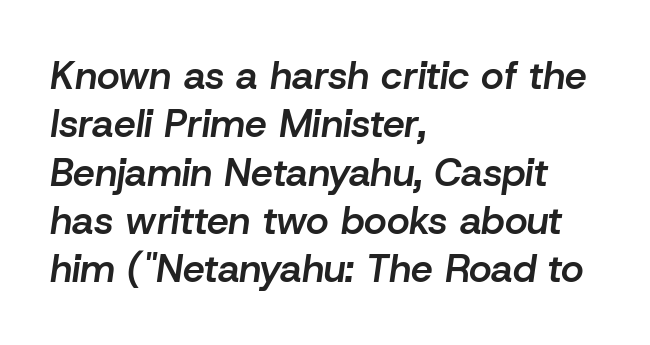
The image shows 39 px semibold type, italic (leaning right); set left-aligned, line spacing 1.24x, normal letter spacing, not underlined; low stroke contrast and a medium x-height.
